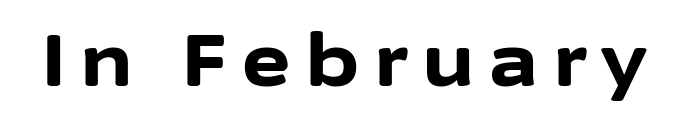
{"serif": "no", "italic": "no", "bold": "yes", "weight": "bold", "width": "normal", "stroke_contrast": "low", "x_height": "medium", "monospaced": "no", "underline": "no", "letter_spacing": "wide", "letter_spacing_em": 0.22, "glyph_px": 73}
